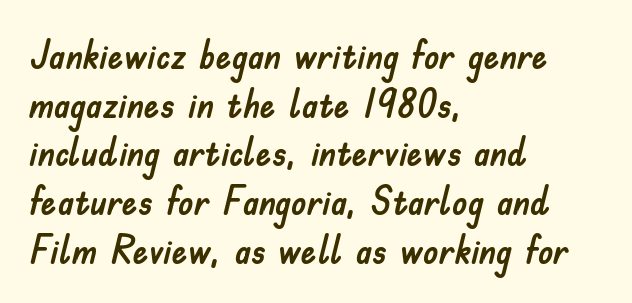
Q: Is the text italic (slanted)? A: Yes.
Q: Is the typeface a serif or a sans-serif typeface? A: Sans-serif.
Q: Is the text underlined? A: No.
Q: How is the paragraph aligned? A: Left-aligned.
Q: Is the spacing between letters normal or unusually wide? A: Normal.
Q: Is the spacing between lines tight, normal or loose? A: Normal.
Q: Width (condensed, normal, or wide)? A: Normal.
Q: Stroke contrast? A: Low.
Q: x-height? A: Small.
Q: Monospaced? A: No.
